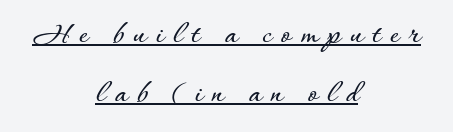
Q: Is the text italic (slanted)? A: Yes.
Q: Is the text underlined? A: Yes.
Q: How is the paragraph aligned? A: Centered.
Q: Is the spacing between letters normal or unusually wide? A: Unusually wide.
Q: Width (condensed, normal, or wide)? A: Normal.
Q: Stroke contrast? A: Low.
Q: x-height? A: Small.
Q: Monospaced? A: No.
